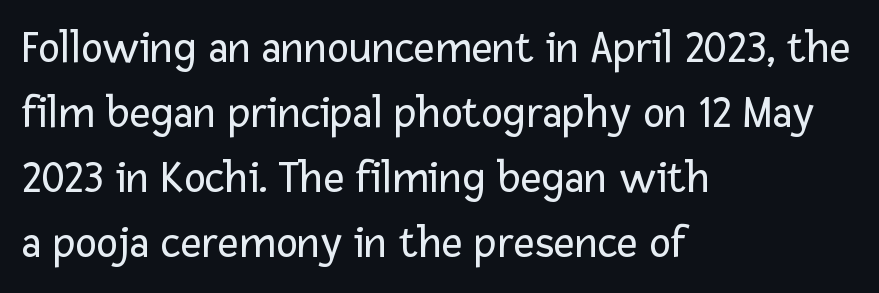
Leading: standard. Nothing sits at the stroke ends, so this counts as sans-serif. Quick note: not italic, upright. A clean baseline with only descenders dipping below it.
